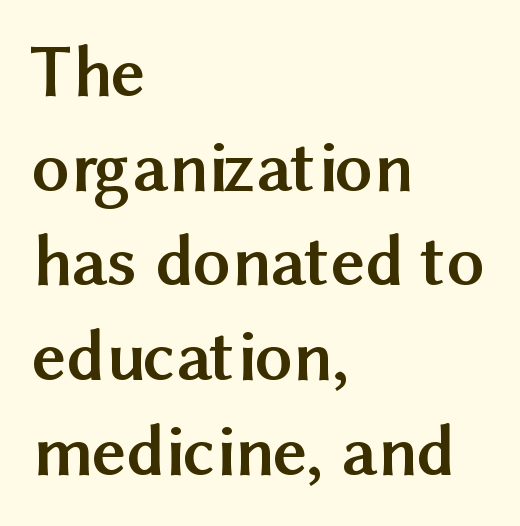
The type family on display is of the sans-serif kind. Short and long lines alike share a common starting point at left. The passage shown stacks its lines at a standard gap. These lines carry a lot of weight — the face is fully bold. Character widths vary here, with narrow letters taking less room than wide ones.
